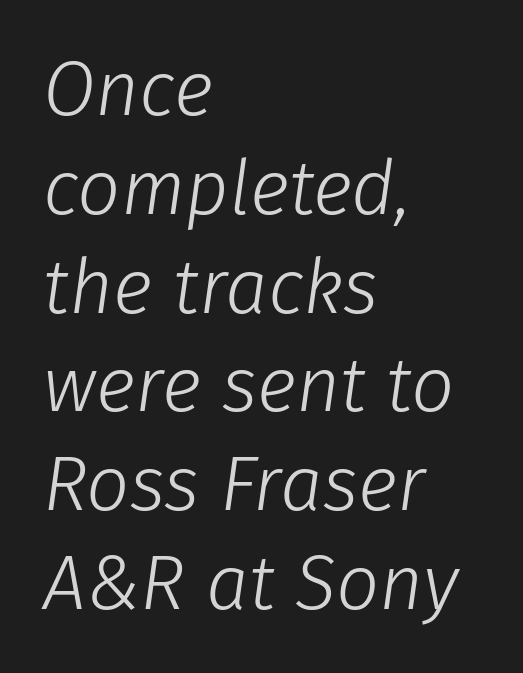
Q: Is the text bold? A: No.
Q: Is the text italic (slanted)? A: Yes, it leans right by about 8 degrees.
Q: Is the text underlined? A: No.
Q: How is the paragraph aligned? A: Left-aligned.
Q: Is the spacing between letters normal or unusually wide? A: Normal.
Q: Is the spacing between lines tight, normal or loose? A: Normal.
Q: Width (condensed, normal, or wide)? A: Normal.
Q: Stroke contrast? A: Low.
Q: x-height? A: Medium.
Q: Monospaced? A: No.
